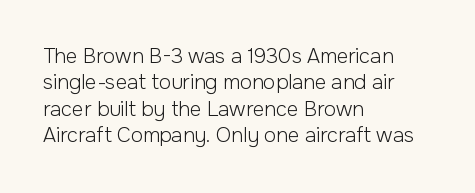
Q: Is the text bold? A: No.
Q: Is the text italic (slanted)? A: No, it is upright.
Q: Is the text underlined? A: No.
Q: How is the paragraph aligned? A: Left-aligned.
Q: Is the spacing between letters normal or unusually wide? A: Normal.
Q: Is the spacing between lines tight, normal or loose? A: Normal.
